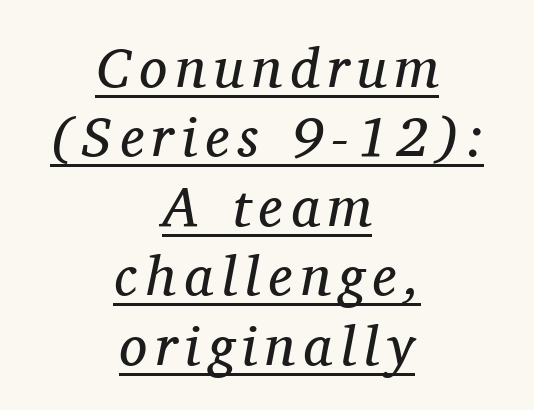
Q: Is the text bold? A: No.
Q: Is the text italic (slanted)? A: Yes, it leans right by about 11 degrees.
Q: Is the typeface a serif or a sans-serif typeface? A: Serif.
Q: Is the text underlined? A: Yes.
Q: How is the paragraph aligned? A: Centered.
Q: Width (condensed, normal, or wide)? A: Normal.
Q: Stroke contrast? A: Medium.
Q: x-height? A: Medium.
Q: Monospaced? A: No.
